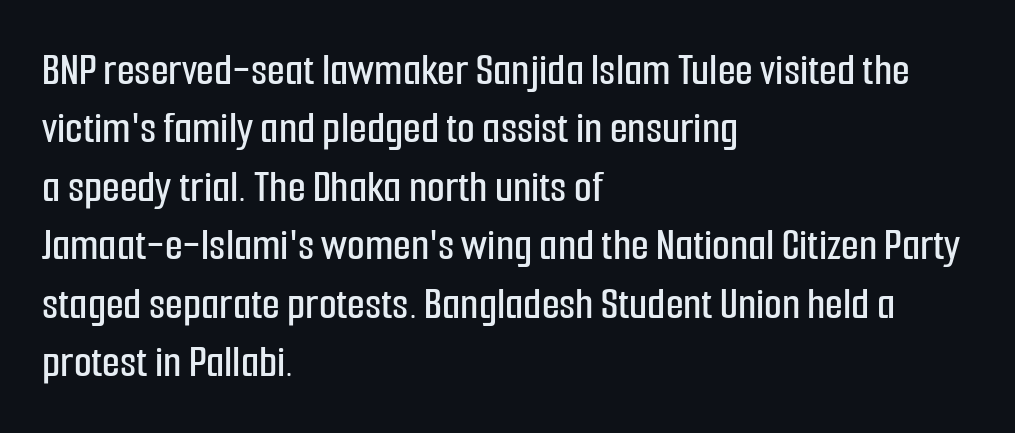
The image shows 46 px condensed sans-serif type, upright; set left-aligned, normal line spacing (1.27x), normal letter spacing, not underlined; low stroke contrast and a medium x-height.
